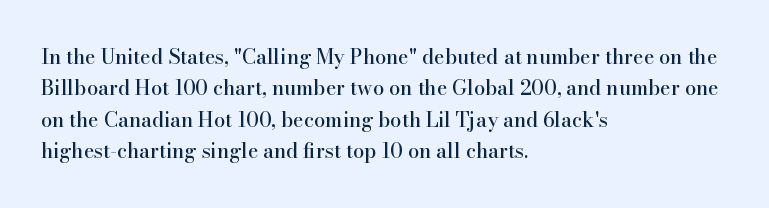
The image shows 20 px text type, upright; set left-aligned, normal line spacing (1.57x), normal letter spacing, not underlined.
